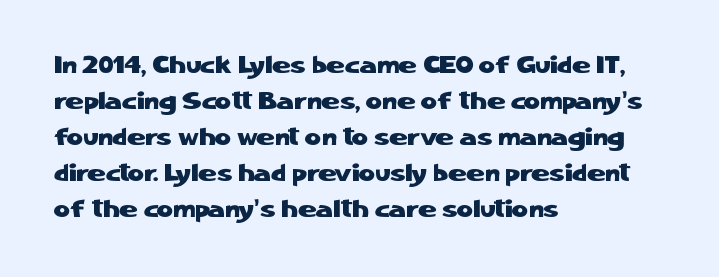
The image shows 25 px text type, upright; set left-aligned, normal line spacing (1.44x), normal letter spacing, not underlined.
